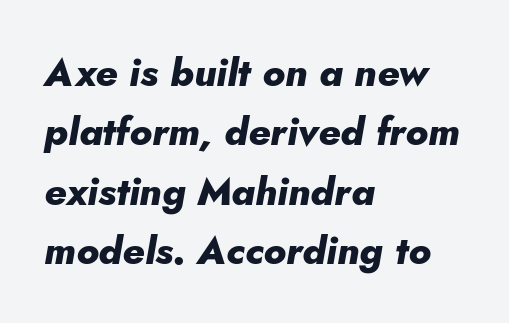
Every letter is thick-stroked: bold, no question. Words float on clear page, feet unadorned. Do the characters align in a grid? No, the font is proportional. The space between consecutive lines is moderate. In CSS terms this would be text-align: left.
